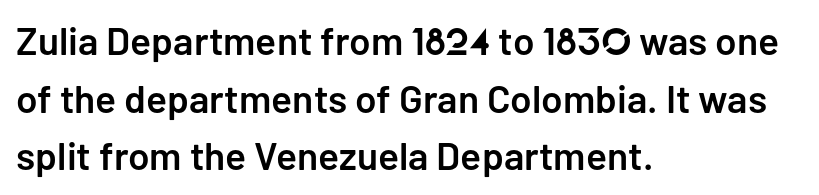
Vertical spacing — default. The passage shown is semibold, sitting just below true bold. Do the characters align in a grid? No, the font is proportional. No word sits above an underline.
